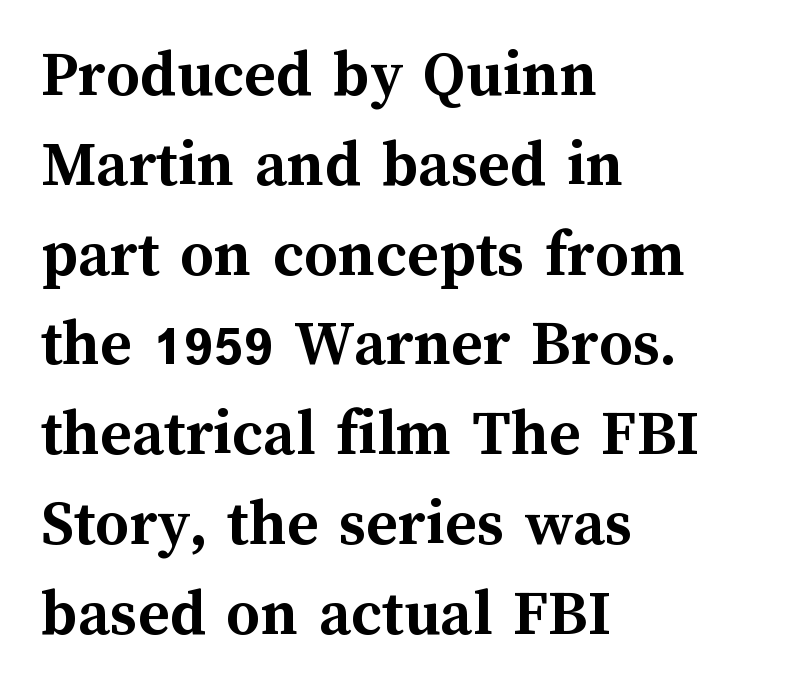
The image shows 67 px semibold type, upright; set left-aligned, normal line spacing (1.34x), normal letter spacing, not underlined; medium stroke contrast and a medium x-height.
